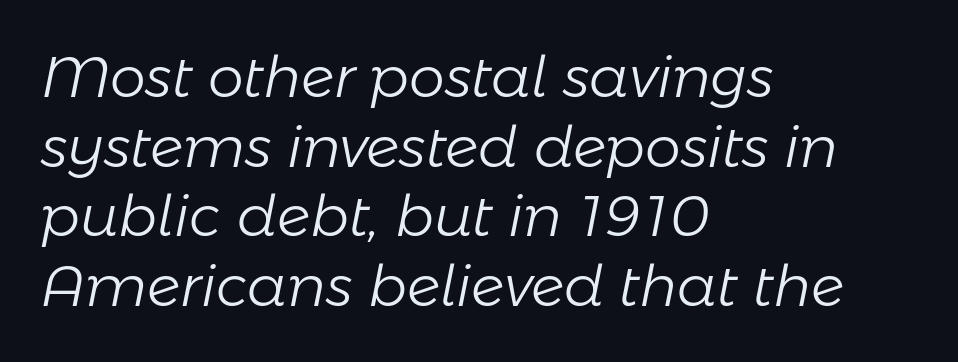
The image shows 57 px light type, italic (leaning right); set left-aligned, line spacing 1.22x, normal letter spacing, not underlined; low stroke contrast and a medium x-height.
